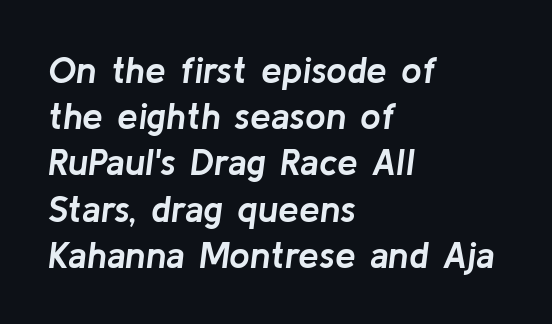
What stands out about the letter spacing? Nothing — it is the standard amount. The vertical gap from one line to the next is medium. Character widths vary here, with narrow letters taking less room than wide ones. Designer's note — italics engaged.
